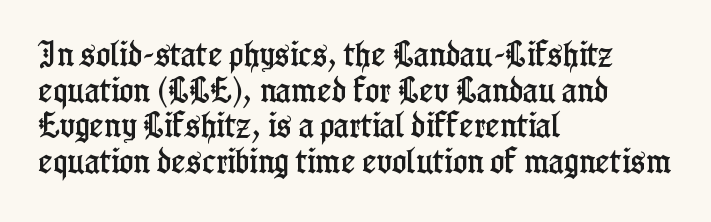
Line spacing here is normal. In terms of posture, this sample is upright. A bare baseline throughout the passage. Does the copy run flush right? No — it runs flush left. You could call the tracking neutral — neither tight nor loose.
